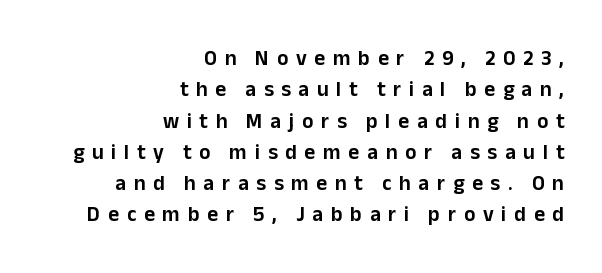
{"italic": "no", "underline": "no", "align": "right", "line_spacing": "normal", "line_spacing_ratio": 1.49, "letter_spacing": "wide", "letter_spacing_em": 0.37, "glyph_px": 21}
